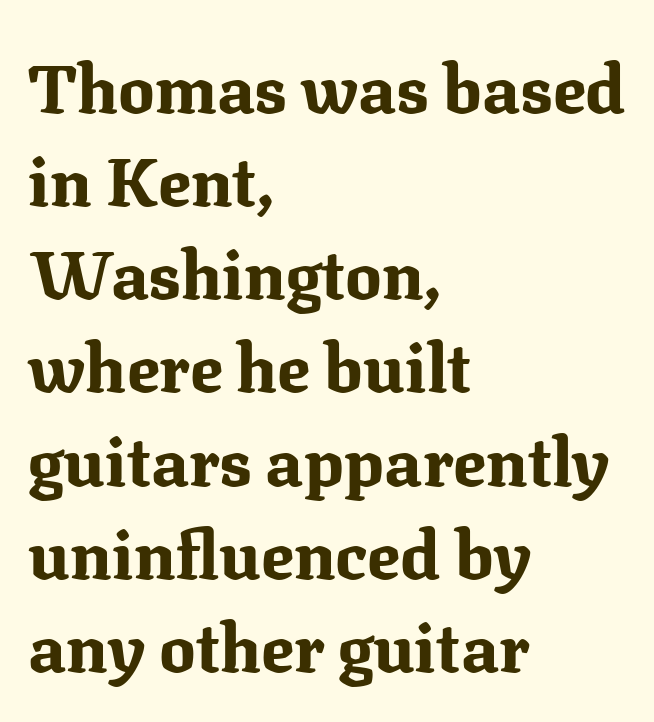
The image shows 68 px bold serif type, upright; set left-aligned, normal line spacing (1.37x), normal letter spacing, not underlined; medium stroke contrast and a medium x-height.
